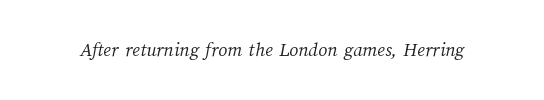
Q: Is the text bold? A: No.
Q: Is the text underlined? A: No.
Q: Is the spacing between letters normal or unusually wide? A: Normal.
